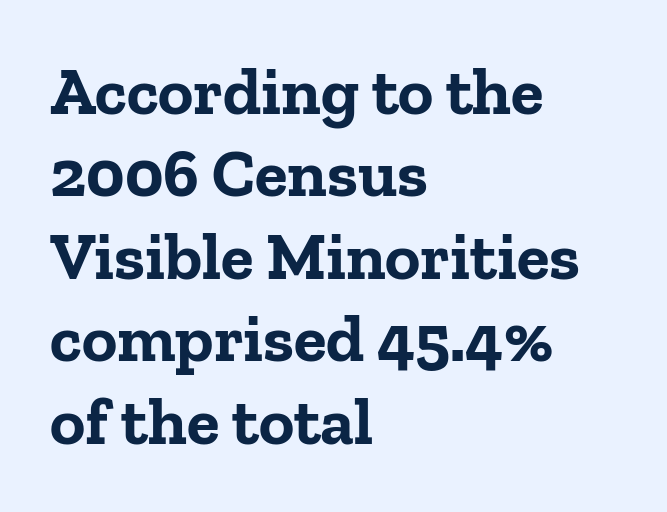
{"serif": "yes", "italic": "no", "bold": "yes", "weight": "bold", "width": "normal", "stroke_contrast": "low", "x_height": "medium", "monospaced": "no", "underline": "no", "align": "left", "line_spacing_ratio": 1.23, "letter_spacing": "normal", "letter_spacing_em": 0.0, "glyph_px": 67}
